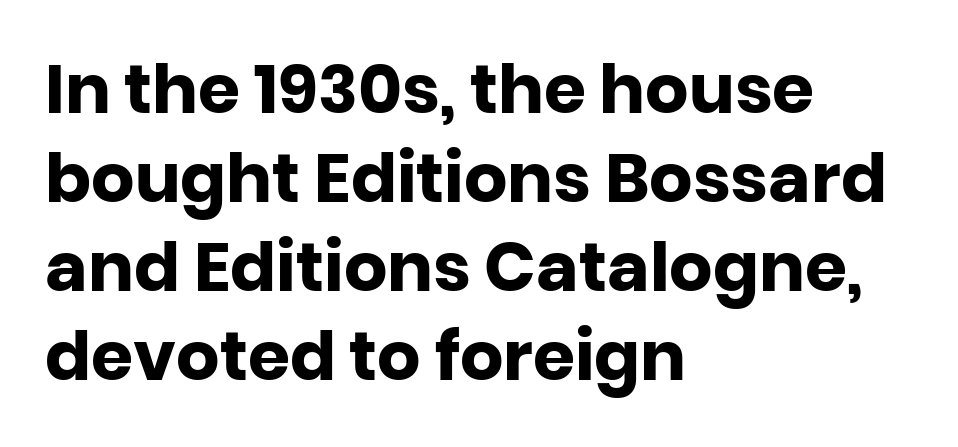
{"serif": "no", "italic": "no", "bold": "yes", "weight": "heavy", "width": "normal", "stroke_contrast": "low", "x_height": "large", "monospaced": "no", "underline": "no", "align": "left", "line_spacing": "normal", "line_spacing_ratio": 1.31, "letter_spacing": "normal", "letter_spacing_em": 0.0, "glyph_px": 68}
